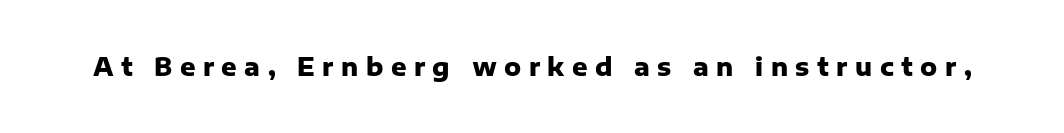
The image shows 24 px bold type, upright; set unusually wide letter spacing (+0.31 em), not underlined.
